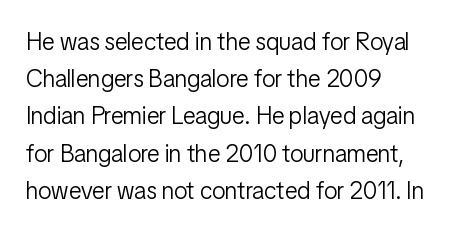
{"italic": "no", "bold": "no", "underline": "no", "align": "left", "line_spacing": "normal", "line_spacing_ratio": 1.55, "letter_spacing": "normal", "letter_spacing_em": 0.0, "glyph_px": 24}
